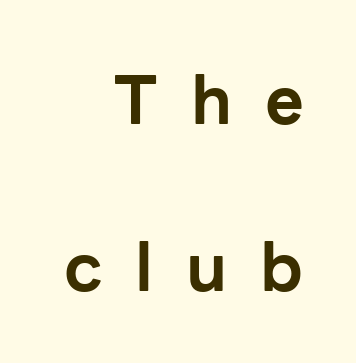
{"serif": "no", "italic": "no", "bold": "yes", "weight": "bold", "width": "normal", "stroke_contrast": "low", "x_height": "medium", "monospaced": "no", "underline": "no", "align": "right", "line_spacing": "loose", "line_spacing_ratio": 2.49, "letter_spacing": "wide", "letter_spacing_em": 0.49, "glyph_px": 67}
